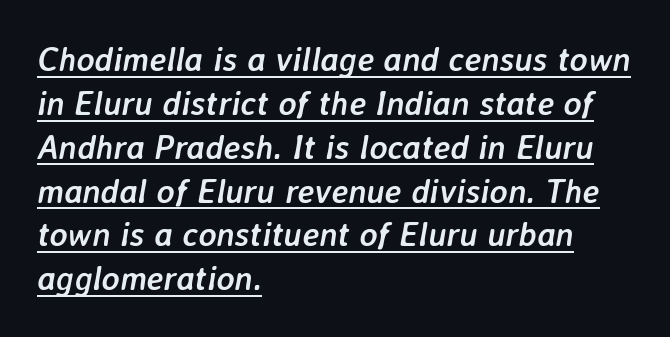
The image shows 34 px semibold type, italic (leaning right); set left-aligned, normal line spacing (1.29x), normal letter spacing, underlined; low stroke contrast and a medium x-height.
